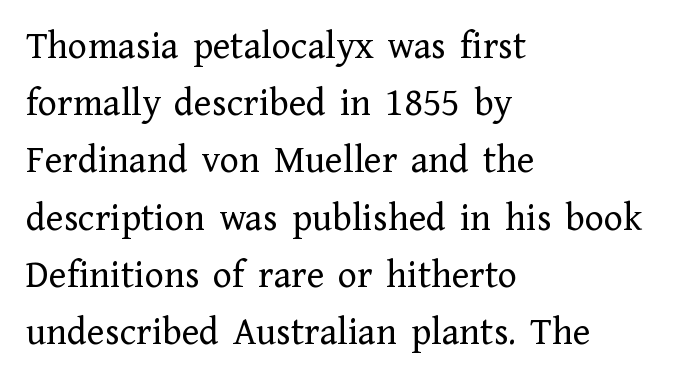
Q: Is the text bold? A: No.
Q: Is the text italic (slanted)? A: No, it is upright.
Q: Is the typeface a serif or a sans-serif typeface? A: Serif.
Q: Is the text underlined? A: No.
Q: How is the paragraph aligned? A: Left-aligned.
Q: Is the spacing between letters normal or unusually wide? A: Normal.
Q: Is the spacing between lines tight, normal or loose? A: Normal.
Q: Width (condensed, normal, or wide)? A: Normal.
Q: Stroke contrast? A: Low.
Q: x-height? A: Medium.
Q: Monospaced? A: No.
